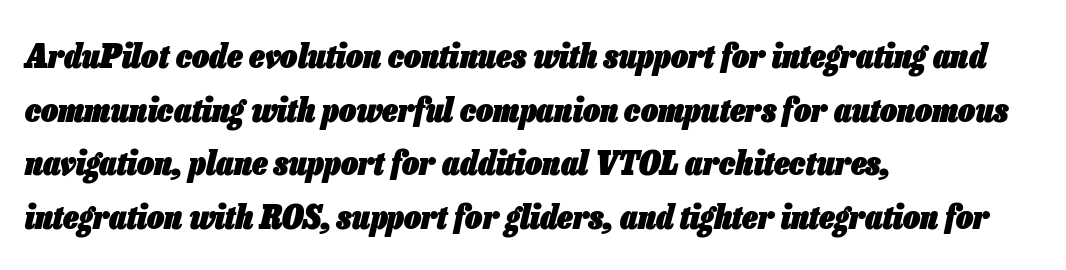
Q: Is the text bold? A: Yes.
Q: Is the text italic (slanted)? A: Yes, it leans right by about 13 degrees.
Q: Is the text underlined? A: No.
Q: How is the paragraph aligned? A: Left-aligned.
Q: Is the spacing between letters normal or unusually wide? A: Normal.
Q: Is the spacing between lines tight, normal or loose? A: Normal.
Q: Width (condensed, normal, or wide)? A: Condensed.
Q: Stroke contrast? A: Low.
Q: x-height? A: Medium.
Q: Monospaced? A: No.
